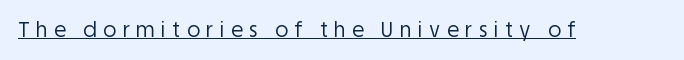
{"italic": "no", "bold": "no", "underline": "yes", "letter_spacing": "wide", "letter_spacing_em": 0.33, "glyph_px": 20}
